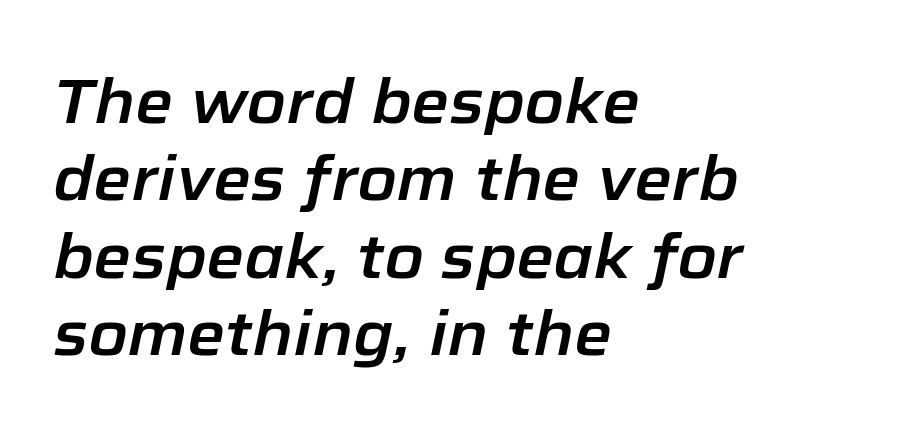
Think of a printed novel: that variable character pitch is what you see here. In terms of posture, this sample is oblique. The compositor pushed each line to the left boundary. The letters sit at their default tracking, neither squeezed nor spread.
